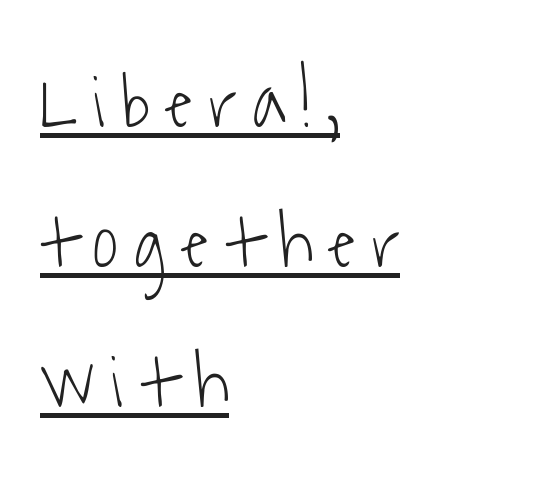
Q: Is the text bold? A: No.
Q: Is the typeface a serif or a sans-serif typeface? A: Sans-serif.
Q: Is the text underlined? A: Yes.
Q: How is the paragraph aligned? A: Left-aligned.
Q: Is the spacing between letters normal or unusually wide? A: Unusually wide.
Q: Width (condensed, normal, or wide)? A: Condensed.
Q: Stroke contrast? A: Low.
Q: x-height? A: Medium.
Q: Monospaced? A: No.
